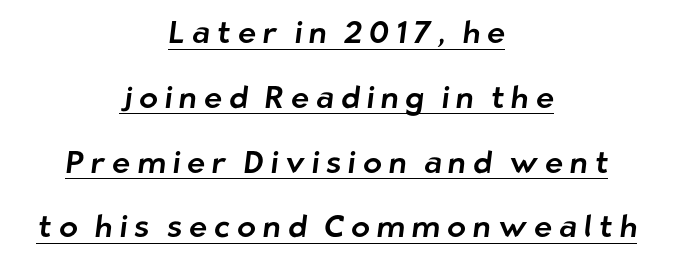
Q: Is the typeface a serif or a sans-serif typeface? A: Sans-serif.
Q: Is the text underlined? A: Yes.
Q: How is the paragraph aligned? A: Centered.
Q: Is the spacing between letters normal or unusually wide? A: Unusually wide.
Q: Is the spacing between lines tight, normal or loose? A: Loose.
Q: Width (condensed, normal, or wide)? A: Normal.
Q: Stroke contrast? A: Low.
Q: x-height? A: Medium.
Q: Monospaced? A: No.
